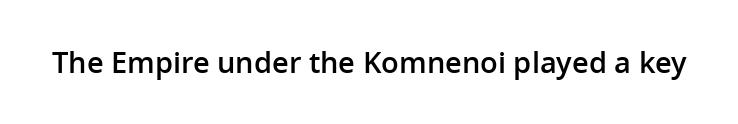
Q: Is the text bold? A: Semi-bold.
Q: Is the text italic (slanted)? A: No, it is upright.
Q: Is the typeface a serif or a sans-serif typeface? A: Sans-serif.
Q: Is the text underlined? A: No.
Q: Is the spacing between letters normal or unusually wide? A: Normal.
Q: Width (condensed, normal, or wide)? A: Normal.
Q: Stroke contrast? A: Low.
Q: x-height? A: Medium.
Q: Monospaced? A: No.
